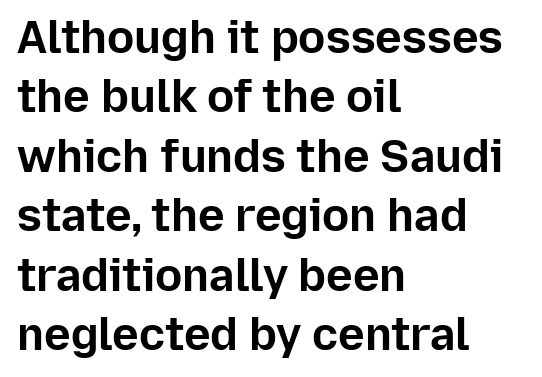
{"serif": "no", "italic": "no", "bold": "yes", "weight": "bold", "width": "normal", "stroke_contrast": "low", "x_height": "medium", "monospaced": "no", "underline": "no", "align": "left", "line_spacing": "normal", "line_spacing_ratio": 1.32, "letter_spacing": "normal", "letter_spacing_em": 0.0, "glyph_px": 45}
